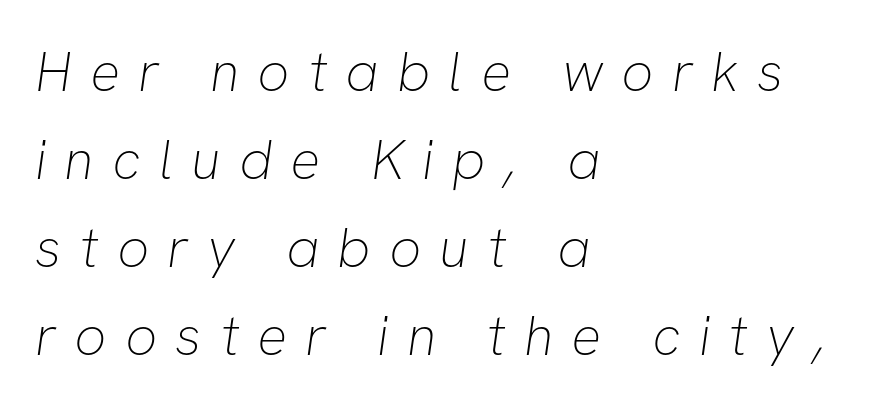
{"serif": "no", "bold": "no", "weight": "thin", "width": "normal", "stroke_contrast": "low", "x_height": "medium", "monospaced": "no", "underline": "no", "align": "left", "line_spacing": "normal", "line_spacing_ratio": 1.57, "letter_spacing": "wide", "letter_spacing_em": 0.32, "glyph_px": 56}
